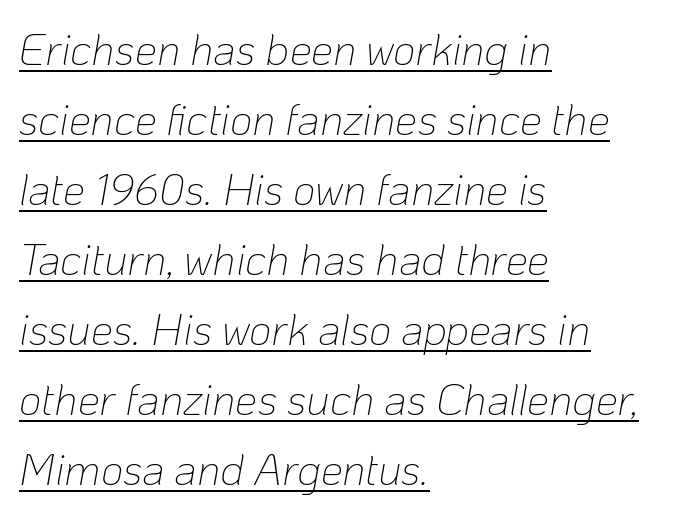
Q: Is the text bold? A: No.
Q: Is the text italic (slanted)? A: Yes, it leans right by about 10 degrees.
Q: Is the text underlined? A: Yes.
Q: How is the paragraph aligned? A: Left-aligned.
Q: Is the spacing between letters normal or unusually wide? A: Normal.
Q: Is the spacing between lines tight, normal or loose? A: Normal.
Q: Width (condensed, normal, or wide)? A: Normal.
Q: Stroke contrast? A: Low.
Q: x-height? A: Medium.
Q: Monospaced? A: No.
